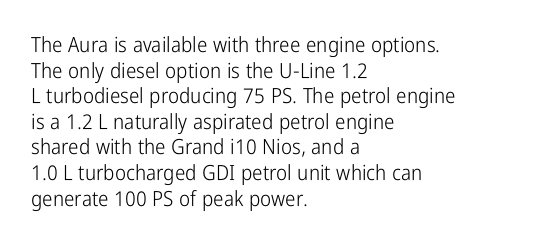
Q: Is the text bold? A: No.
Q: Is the text italic (slanted)? A: No, it is upright.
Q: Is the text underlined? A: No.
Q: How is the paragraph aligned? A: Left-aligned.
Q: Is the spacing between letters normal or unusually wide? A: Normal.
